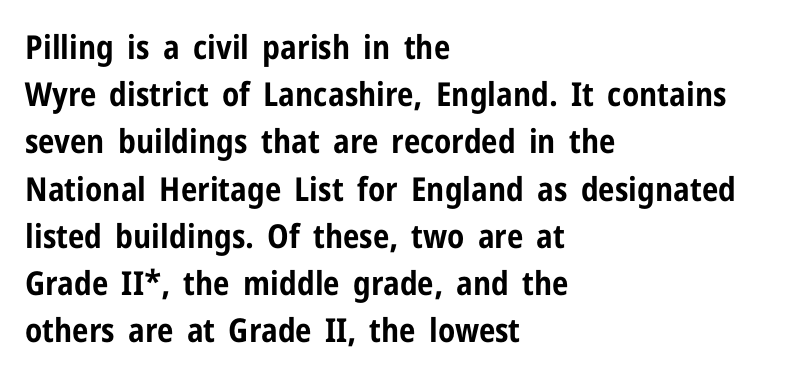
{"serif": "no", "italic": "no", "bold": "yes", "weight": "bold", "width": "condensed", "stroke_contrast": "low", "x_height": "medium", "monospaced": "no", "underline": "no", "align": "left", "line_spacing": "normal", "line_spacing_ratio": 1.43, "letter_spacing": "normal", "letter_spacing_em": 0.0, "glyph_px": 33}
